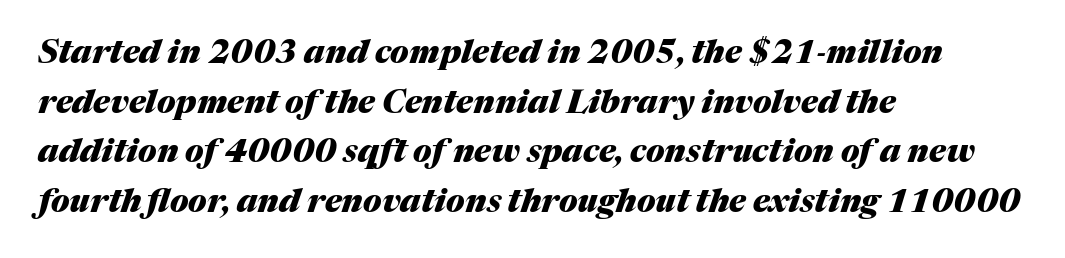
The passage shown is not underscored anywhere. Left-aligned paragraph, ragged on the right. Heft: maximum for text — a bold. Here the designer chose a conventional face with non-uniform glyph widths. Summary of vertical rhythm: regular, with standard interline spacing. Tall strokes in this sample are angled rather than plumb.
